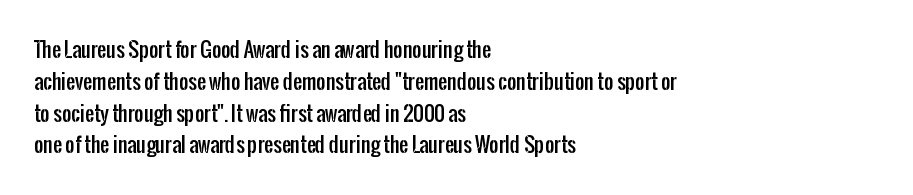
The image shows 20 px text type, upright; set left-aligned, normal line spacing (1.59x), normal letter spacing, not underlined.
